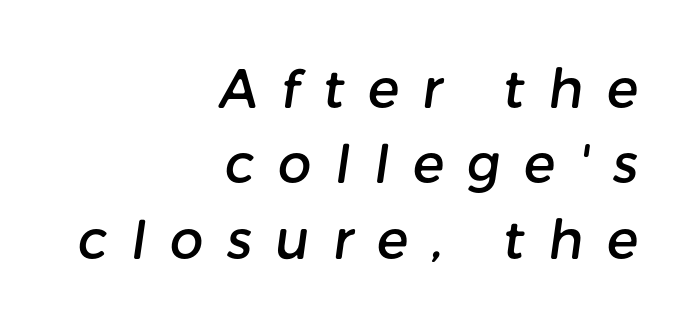
The image shows 53 px sans-serif type; set right-aligned, normal line spacing (1.42x), unusually wide letter spacing (+0.44 em), not underlined; low stroke contrast and a medium x-height.
